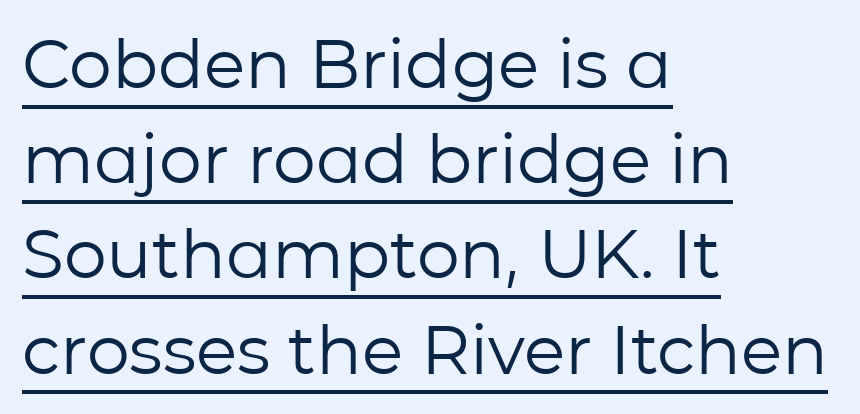
Q: Is the text bold? A: No.
Q: Is the text italic (slanted)? A: No, it is upright.
Q: Is the typeface a serif or a sans-serif typeface? A: Sans-serif.
Q: Is the text underlined? A: Yes.
Q: How is the paragraph aligned? A: Left-aligned.
Q: Is the spacing between letters normal or unusually wide? A: Normal.
Q: Is the spacing between lines tight, normal or loose? A: Normal.
Q: Width (condensed, normal, or wide)? A: Normal.
Q: Stroke contrast? A: Low.
Q: x-height? A: Medium.
Q: Monospaced? A: No.
